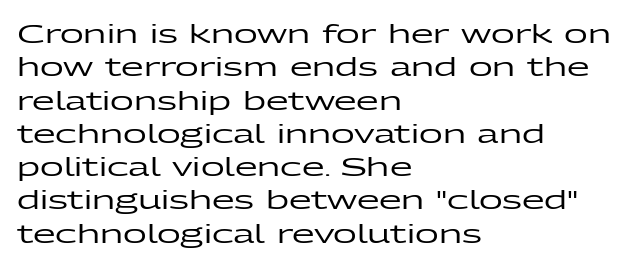
The image shows 26 px text type, upright; set left-aligned, normal line spacing (1.28x), normal letter spacing, not underlined.
